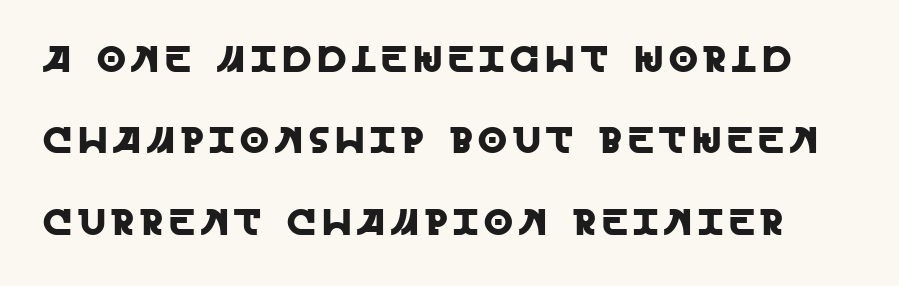
Students, observe: this is what heavily led, spacious text looks like. Nope, no serifs anywhere on these letters. Do the letters lean? They stand straight. Character widths vary here, with narrow letters taking less room than wide ones. The space beneath each line is pristine and unruled.
